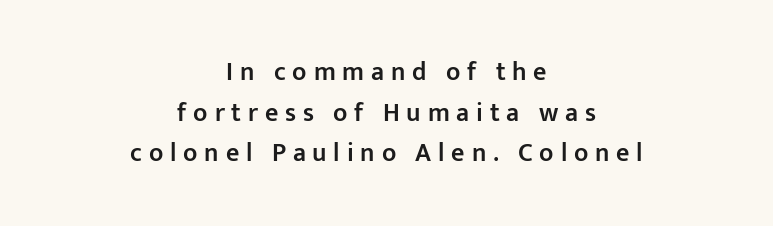
The image shows 26 px text type, upright; set centered, normal line spacing (1.56x), unusually wide letter spacing (+0.26 em), not underlined.
